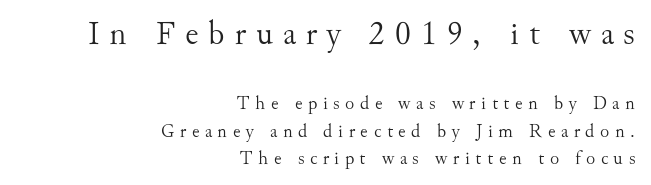
{"serif": "yes", "italic": "no", "bold": "no", "weight": "light", "width": "normal", "stroke_contrast": "medium", "x_height": "small", "monospaced": "no", "underline": "no", "align": "right", "line_spacing": "normal", "line_spacing_ratio": 1.46, "letter_spacing": "wide", "letter_spacing_em": 0.29, "larger_block": "first", "size_ratio": 1.79, "glyph_px": 34}
